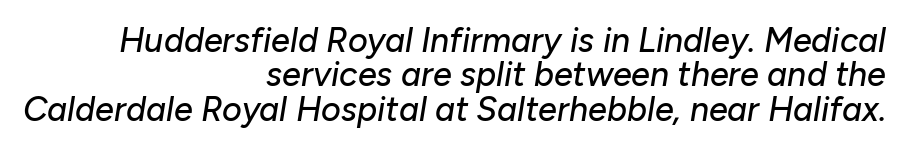
{"italic": "yes", "lean": "right", "slant_degrees": 10, "width": "normal", "stroke_contrast": "low", "x_height": "medium", "monospaced": "no", "underline": "no", "align": "right", "line_spacing": "tight", "line_spacing_ratio": 1.01, "letter_spacing": "normal", "letter_spacing_em": 0.0, "glyph_px": 34}
